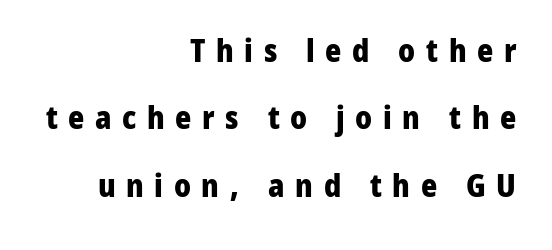
Q: Is the text bold? A: Yes.
Q: Is the text italic (slanted)? A: No, it is upright.
Q: Is the typeface a serif or a sans-serif typeface? A: Sans-serif.
Q: Is the text underlined? A: No.
Q: How is the paragraph aligned? A: Right-aligned.
Q: Is the spacing between letters normal or unusually wide? A: Unusually wide.
Q: Is the spacing between lines tight, normal or loose? A: Loose.
Q: Width (condensed, normal, or wide)? A: Normal.
Q: Stroke contrast? A: Low.
Q: x-height? A: Medium.
Q: Monospaced? A: No.
